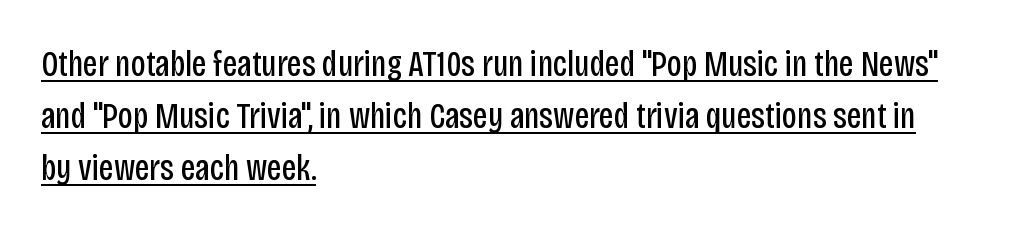
{"serif": "no", "italic": "no", "bold": "no", "weight": "regular", "width": "condensed", "stroke_contrast": "low", "x_height": "large", "monospaced": "no", "underline": "yes", "align": "left", "line_spacing": "normal", "line_spacing_ratio": 1.41, "letter_spacing": "normal", "letter_spacing_em": 0.0, "glyph_px": 37}
